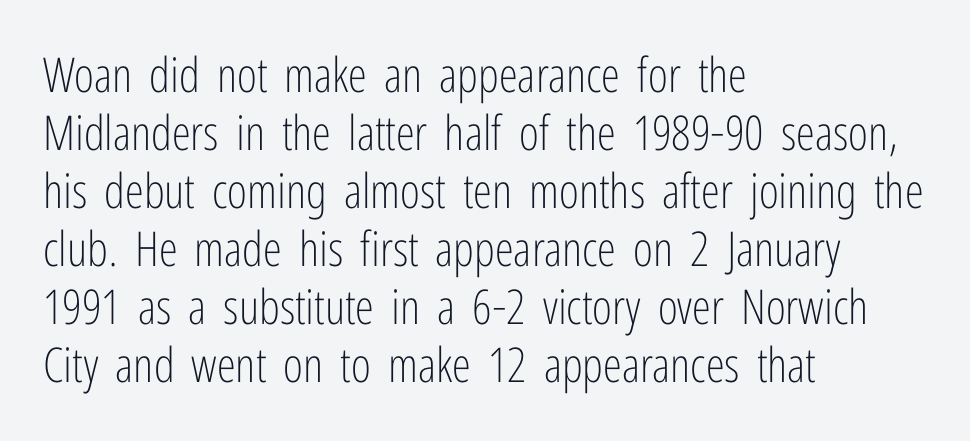
The image shows 48 px light, condensed sans-serif type, upright; set left-aligned, line spacing 1.21x, normal letter spacing, not underlined; low stroke contrast and a medium x-height.
